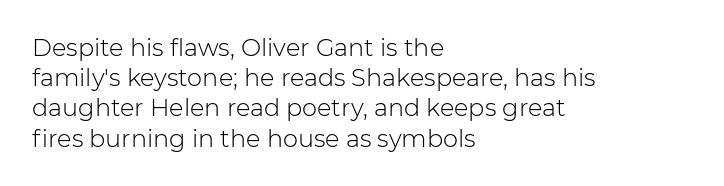
The weight would be labelled regular, book, light, or lighter still. Every stem runs plumb, perpendicular to the baseline. Descender tails drop into unmarked territory. One glance says typical: line gaps are just what's usual.
